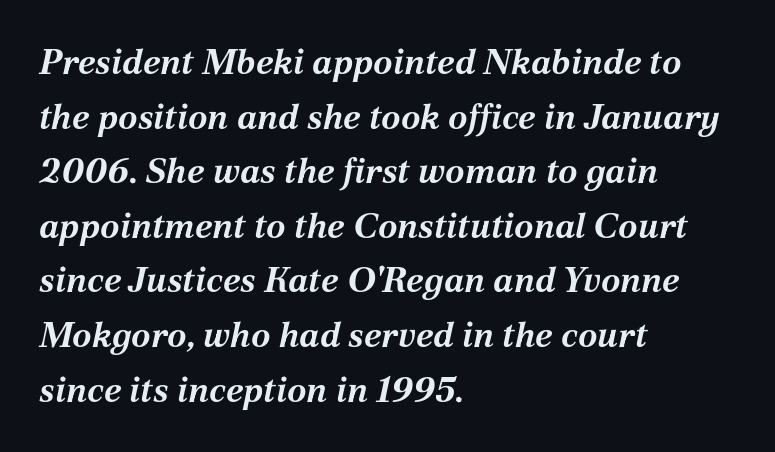
{"italic": "yes", "lean": "right", "slant_degrees": 12, "bold": "yes", "weight": "bold", "width": "normal", "stroke_contrast": "medium", "x_height": "medium", "monospaced": "no", "underline": "no", "align": "left", "line_spacing": "normal", "line_spacing_ratio": 1.56, "letter_spacing": "normal", "letter_spacing_em": 0.0, "glyph_px": 35}
